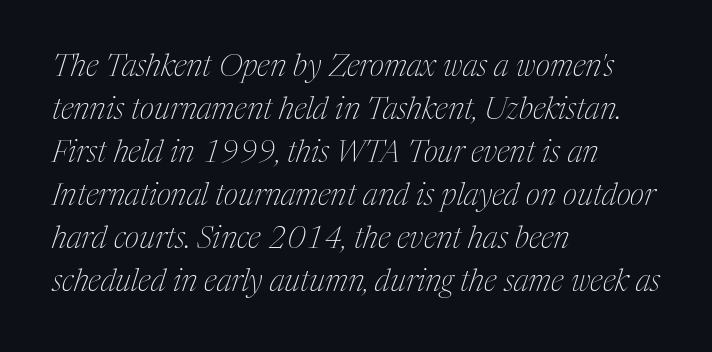
Q: Is the text bold? A: No.
Q: Is the text italic (slanted)? A: Yes, it leans right by about 17 degrees.
Q: Is the typeface a serif or a sans-serif typeface? A: Serif.
Q: Is the text underlined? A: No.
Q: How is the paragraph aligned? A: Left-aligned.
Q: Is the spacing between letters normal or unusually wide? A: Normal.
Q: Is the spacing between lines tight, normal or loose? A: Normal.
Q: Width (condensed, normal, or wide)? A: Condensed.
Q: Stroke contrast? A: Medium.
Q: x-height? A: Medium.
Q: Monospaced? A: No.
